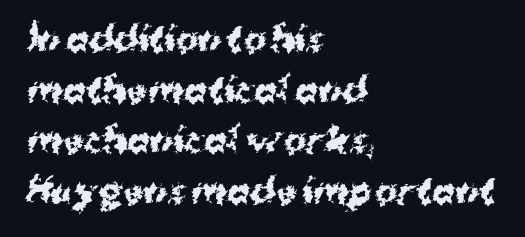
The image shows 34 px bold sans-serif type; set left-aligned, normal line spacing (1.49x), normal letter spacing, not underlined; medium stroke contrast and a medium x-height.
